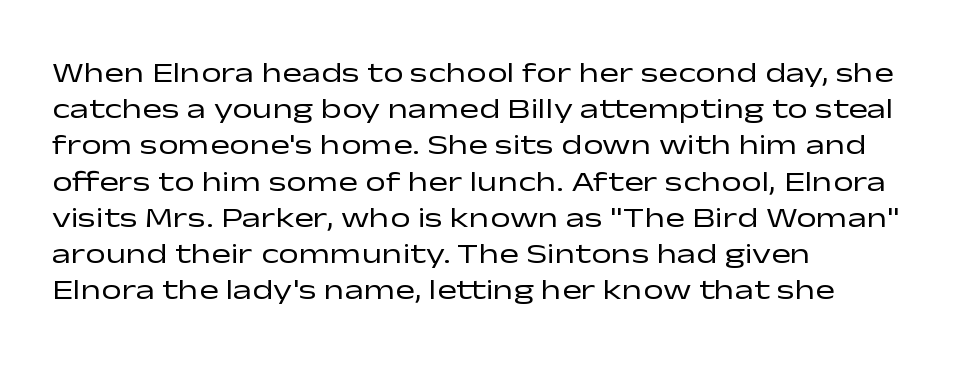
The designer went with a sans here, leaving each stem footless. This reads as an unemphasized weight, regular at the heaviest. The type sits square on the baseline with zero lean. Spacing verdict: proportional, widths tailored to each character. A typesetter would call this zero additional tracking.
